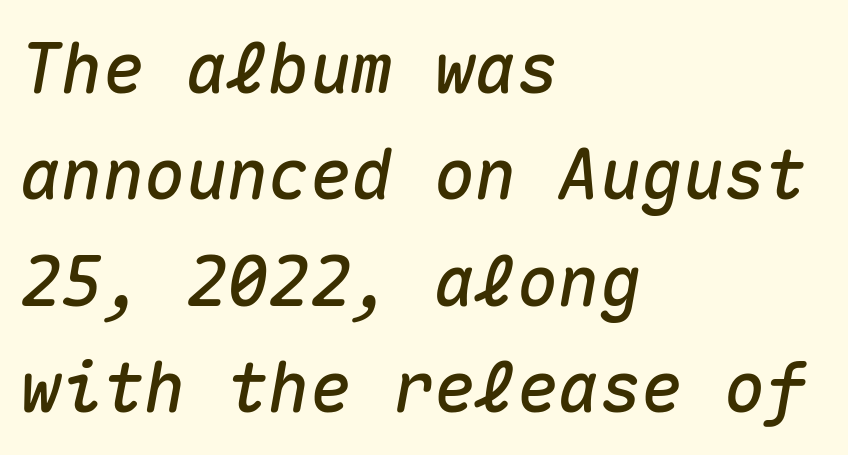
{"italic": "yes", "lean": "right", "slant_degrees": 10, "width": "normal", "stroke_contrast": "medium", "x_height": "medium", "monospaced": "yes", "underline": "no", "align": "left", "line_spacing": "normal", "line_spacing_ratio": 1.54, "letter_spacing": "normal", "letter_spacing_em": 0.0, "glyph_px": 69}
